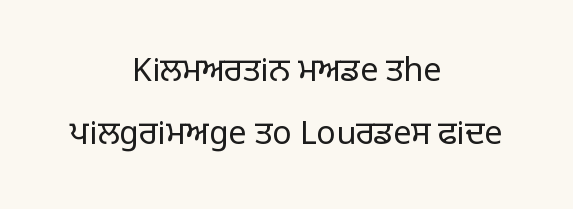
Q: Is the text bold? A: No.
Q: Is the text italic (slanted)? A: No, it is upright.
Q: Is the typeface a serif or a sans-serif typeface? A: Sans-serif.
Q: Is the text underlined? A: No.
Q: How is the paragraph aligned? A: Centered.
Q: Is the spacing between letters normal or unusually wide? A: Normal.
Q: Is the spacing between lines tight, normal or loose? A: Loose.
Q: Width (condensed, normal, or wide)? A: Normal.
Q: Stroke contrast? A: Low.
Q: x-height? A: Large.
Q: Monospaced? A: No.
